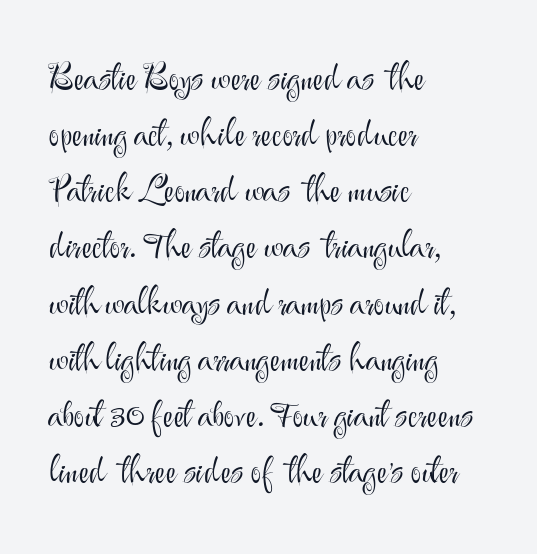
The image shows 36 px light sans-serif type; set left-aligned, normal line spacing (1.56x), normal letter spacing, not underlined; medium stroke contrast and a small x-height.
